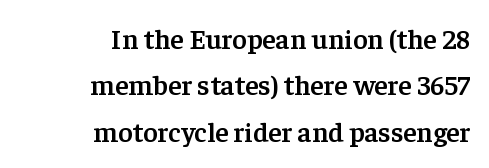
Q: Is the text bold? A: Semi-bold.
Q: Is the text italic (slanted)? A: No, it is upright.
Q: Is the typeface a serif or a sans-serif typeface? A: Serif.
Q: Is the text underlined? A: No.
Q: How is the paragraph aligned? A: Right-aligned.
Q: Is the spacing between letters normal or unusually wide? A: Normal.
Q: Is the spacing between lines tight, normal or loose? A: Normal.
Q: Width (condensed, normal, or wide)? A: Normal.
Q: Stroke contrast? A: Low.
Q: x-height? A: Medium.
Q: Monospaced? A: No.
